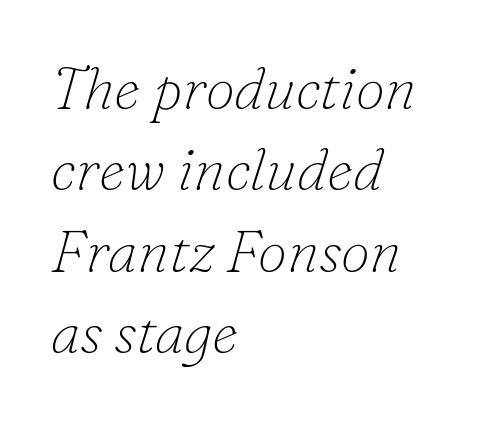
{"serif": "yes", "italic": "yes", "lean": "right", "slant_degrees": 16, "bold": "no", "weight": "thin", "width": "normal", "stroke_contrast": "low", "x_height": "small", "monospaced": "no", "underline": "no", "align": "left", "line_spacing": "normal", "line_spacing_ratio": 1.38, "letter_spacing": "normal", "letter_spacing_em": 0.0, "glyph_px": 59}
